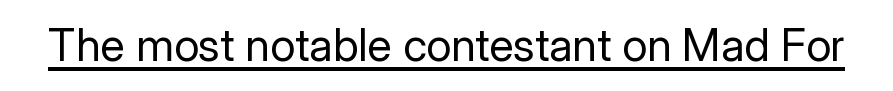
The image shows 45 px regular-weight sans-serif type, upright; set normal letter spacing, underlined; low stroke contrast and a medium x-height.
